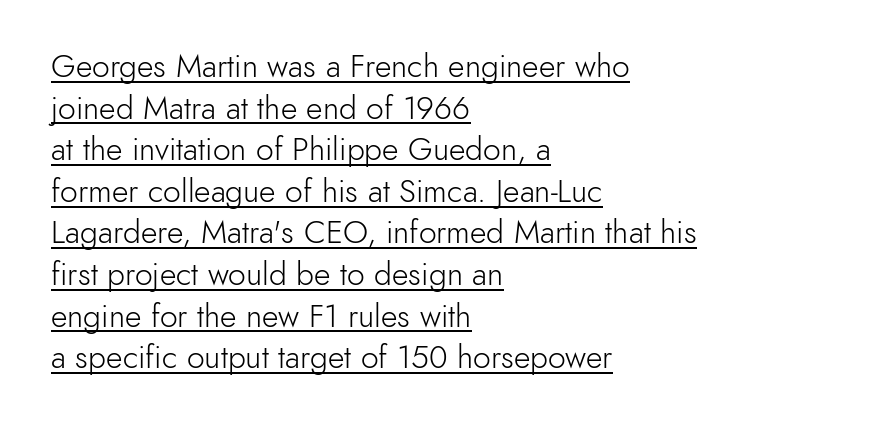
{"serif": "no", "italic": "no", "bold": "no", "weight": "light", "width": "normal", "x_height": "small", "monospaced": "no", "underline": "yes", "align": "left", "line_spacing": "normal", "line_spacing_ratio": 1.3, "letter_spacing": "normal", "letter_spacing_em": 0.0, "glyph_px": 32}
